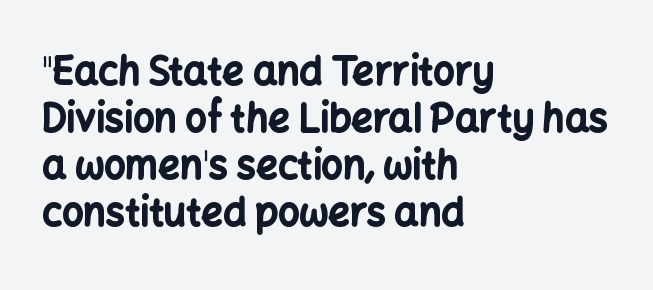
The image shows 38 px bold sans-serif type, upright; set left-aligned, line spacing 1.24x, normal letter spacing, not underlined; low stroke contrast and a medium x-height.
